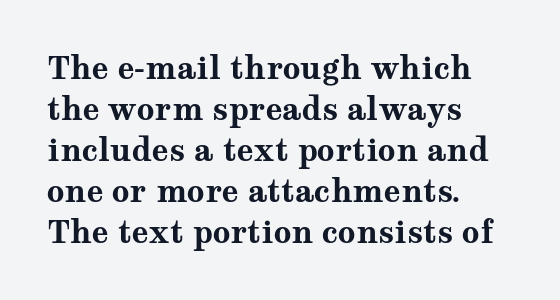
{"serif": "yes", "italic": "no", "bold": "yes", "weight": "bold", "width": "wide", "stroke_contrast": "medium", "x_height": "medium", "monospaced": "no", "underline": "no", "align": "left", "line_spacing": "normal", "line_spacing_ratio": 1.32, "letter_spacing": "normal", "letter_spacing_em": 0.0, "glyph_px": 31}
